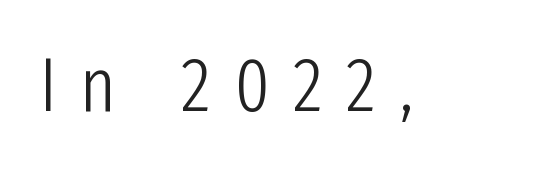
The image shows 76 px light, condensed sans-serif type, upright; set unusually wide letter spacing (+0.31 em), not underlined; low stroke contrast and a medium x-height.
